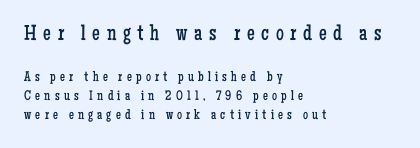
The image shows 22 px text type, upright; set left-aligned, normal line spacing (1.34x), unusually wide letter spacing (+0.3 em), not underlined; the first (top) block is 1.57x larger.
